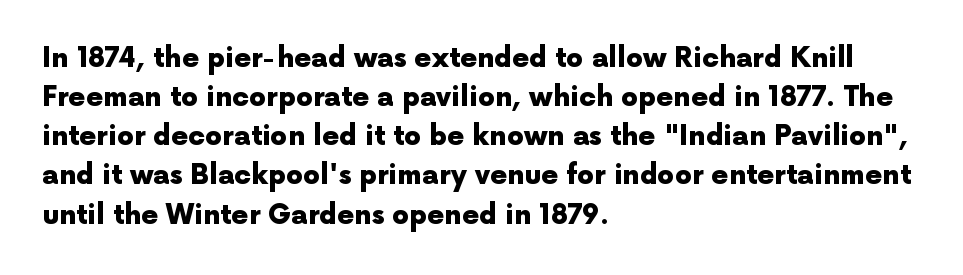
The typography opts for an upright posture over an oblique one. The face used here has the dense, thick strokes of a bold. Words float on clear page, feet unadorned. The typesetter chose a ragged-right arrangement here.
